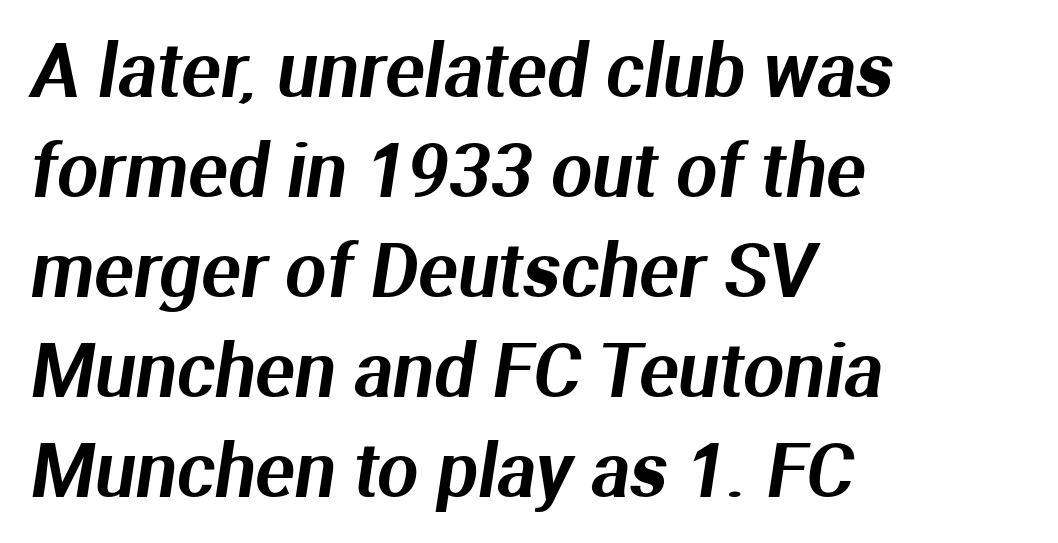
Q: Is the typeface a serif or a sans-serif typeface? A: Sans-serif.
Q: Is the text underlined? A: No.
Q: How is the paragraph aligned? A: Left-aligned.
Q: Is the spacing between letters normal or unusually wide? A: Normal.
Q: Is the spacing between lines tight, normal or loose? A: Normal.
Q: Width (condensed, normal, or wide)? A: Normal.
Q: Stroke contrast? A: Medium.
Q: x-height? A: Medium.
Q: Monospaced? A: No.
